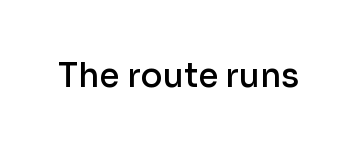
The image shows 33 px semibold sans-serif type, upright; set normal letter spacing, not underlined; low stroke contrast and a medium x-height.
